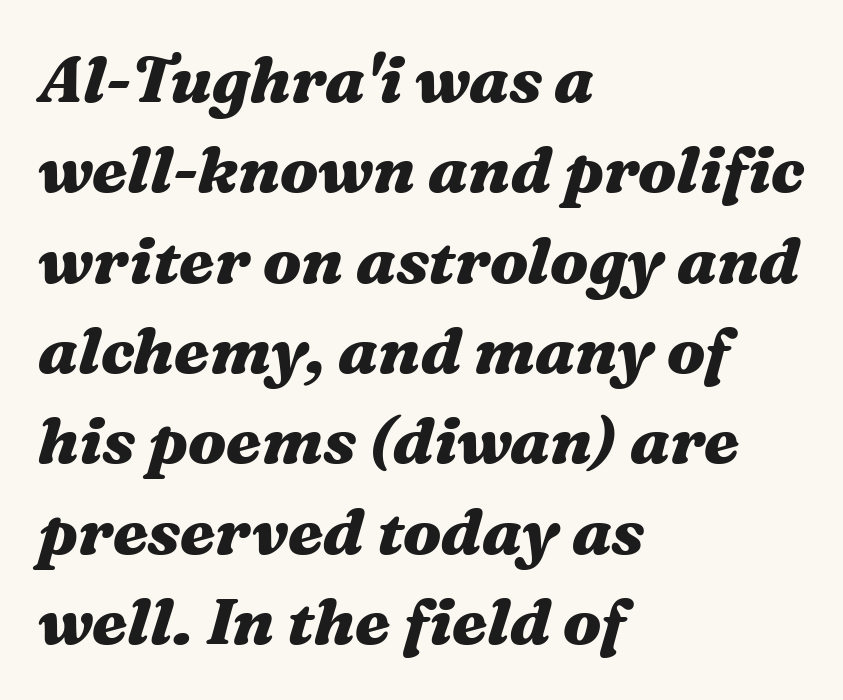
The image shows 65 px heavy, wide type, italic (leaning right); set left-aligned, normal line spacing (1.39x), normal letter spacing, not underlined; medium stroke contrast and a medium x-height.
